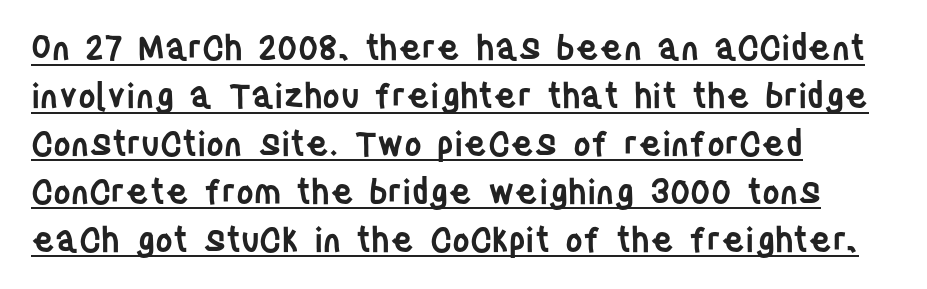
{"serif": "no", "italic": "no", "bold": "semi", "weight": "semibold", "width": "condensed", "stroke_contrast": "low", "x_height": "large", "monospaced": "no", "underline": "yes", "align": "left", "line_spacing": "normal", "line_spacing_ratio": 1.41, "letter_spacing": "normal", "letter_spacing_em": 0.0, "glyph_px": 34}
